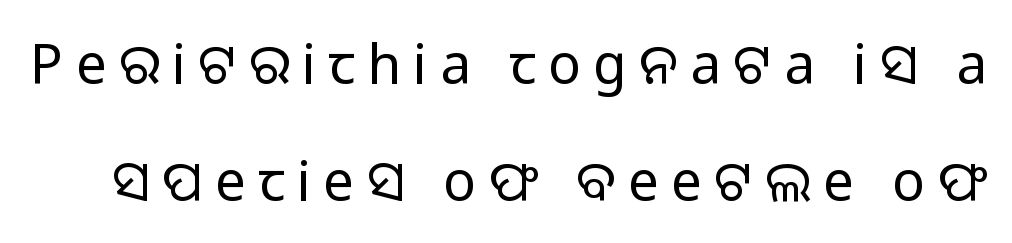
{"serif": "no", "italic": "no", "bold": "no", "weight": "light", "width": "normal", "stroke_contrast": "low", "x_height": "medium", "monospaced": "no", "underline": "no", "line_spacing": "loose", "line_spacing_ratio": 2.12, "letter_spacing": "wide", "letter_spacing_em": 0.22, "glyph_px": 55}
